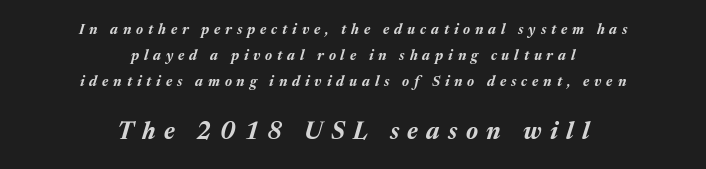
Plenty of ink on the page — the face is bold. Notice how the passage keeps no hard edge, just a central spine. The designer gave the closing block more size than the opening block. Tracking here is generous; glyphs stand well apart from one another.
